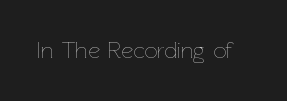
The image shows 23 px text type, upright; set normal letter spacing, not underlined.
